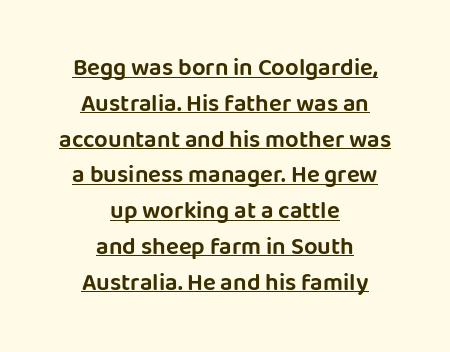
Q: Is the text italic (slanted)? A: No, it is upright.
Q: Is the text underlined? A: Yes.
Q: How is the paragraph aligned? A: Centered.
Q: Is the spacing between letters normal or unusually wide? A: Normal.
Q: Is the spacing between lines tight, normal or loose? A: Normal.
